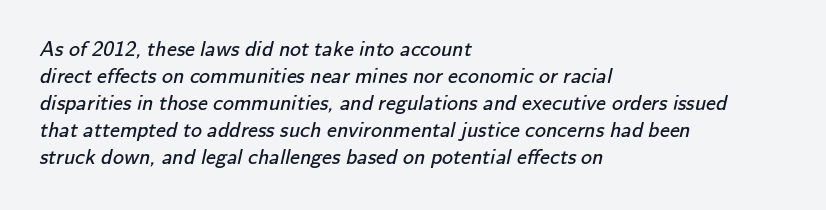
The image shows 22 px text type; set left-aligned, line spacing 1.23x, normal letter spacing, not underlined.
